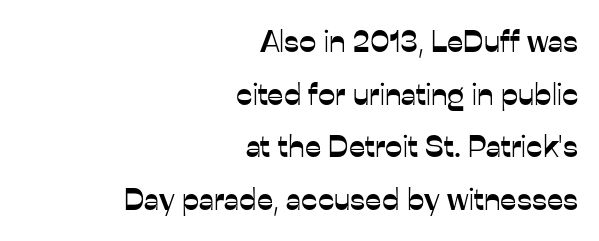
{"serif": "no", "italic": "no", "width": "normal", "stroke_contrast": "low", "x_height": "medium", "monospaced": "no", "underline": "no", "align": "right", "line_spacing": "normal", "line_spacing_ratio": 1.7, "letter_spacing": "normal", "letter_spacing_em": 0.0, "glyph_px": 31}
